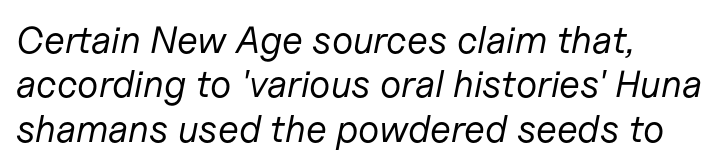
The image shows 38 px regular-weight type, italic (leaning right); set left-aligned, line spacing 1.17x, normal letter spacing, not underlined; low stroke contrast and a medium x-height.
